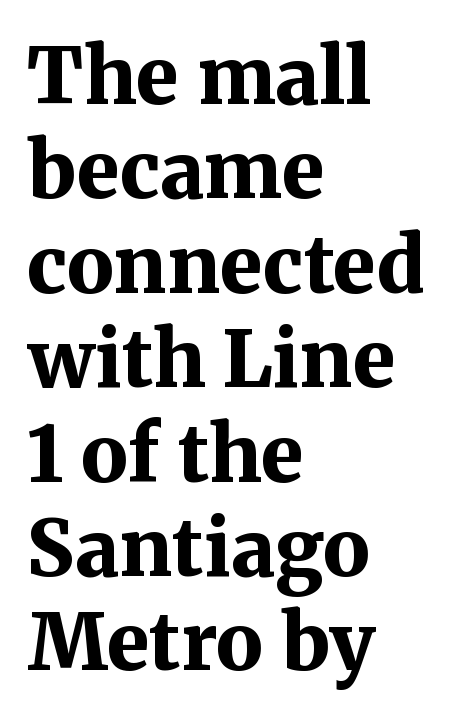
The image shows 78 px bold serif type, upright; set left-aligned, line spacing 1.21x, normal letter spacing, not underlined; medium stroke contrast and a medium x-height.
